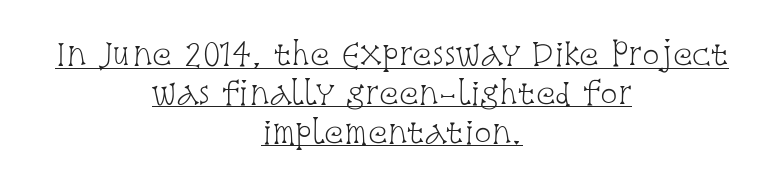
The image shows 29 px light, condensed serif type, upright; set centered, normal line spacing (1.34x), normal letter spacing, underlined; low stroke contrast and a large x-height.
